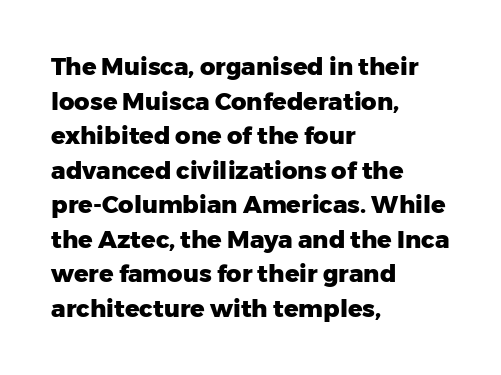
Q: Is the text bold? A: Yes.
Q: Is the text italic (slanted)? A: No, it is upright.
Q: Is the text underlined? A: No.
Q: How is the paragraph aligned? A: Left-aligned.
Q: Is the spacing between letters normal or unusually wide? A: Normal.
Q: Is the spacing between lines tight, normal or loose? A: Normal.
